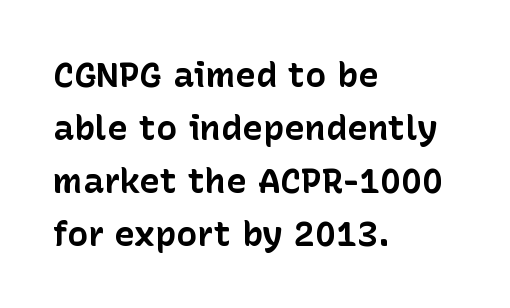
The image shows 35 px bold sans-serif type, upright; set left-aligned, normal line spacing (1.51x), normal letter spacing, not underlined; low stroke contrast and a medium x-height.
